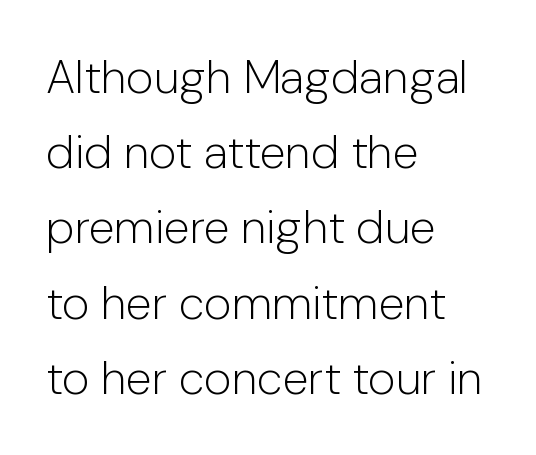
The lettering holds an erect, upright posture throughout. Each letter's strokes conclude bluntly, with no projecting serifs. Is this a heavy cut? Hardly; it is regular or lighter. Horizontal alignment here is leftward, the default for most running prose. Nothing unusual about the tracking: characters are spaced as the font intends.
